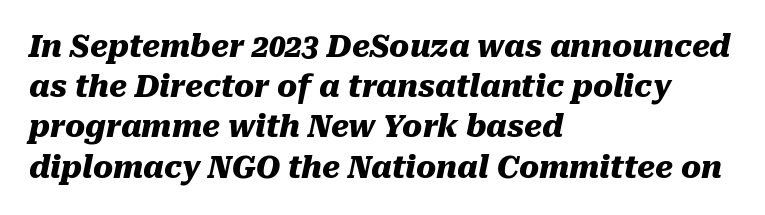
Standard letterfit; no display-style spreading of the glyphs. Proportional: the letters do not fall into vertical columns. One glance says typical: line gaps are just what's usual. The foot of each line stays bare and open. The text block is weighted toward the left margin, trailing off unevenly rightward.
